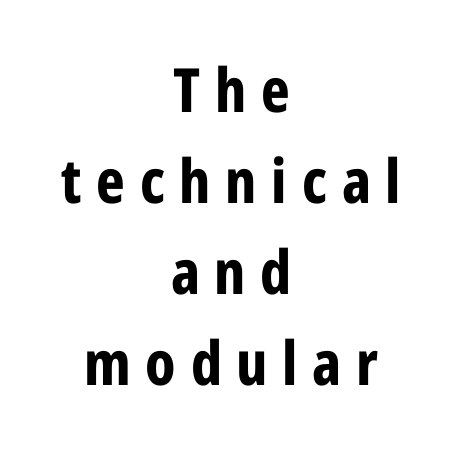
Proportional: the letters do not fall into vertical columns. Quick note: underline off. When letters stand straight like this, we call the style roman or upright. This is heavy type, rendered in bold. Check where the strokes stop: nothing finishes them off — pure sans.
